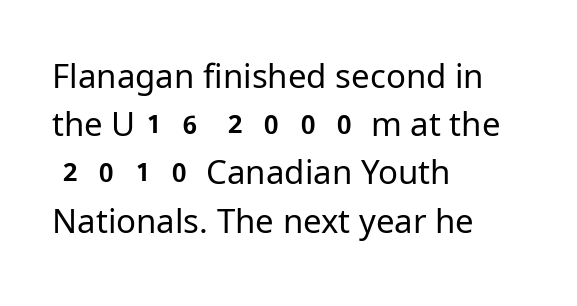
The weight would be labelled regular, book, light, or lighter still. The passage shown has conventional tracking throughout. Unmarked baselines from the first word to the last. Students, observe: this is what conventionally led text looks like. Do the characters align in a grid? No, the font is proportional.
